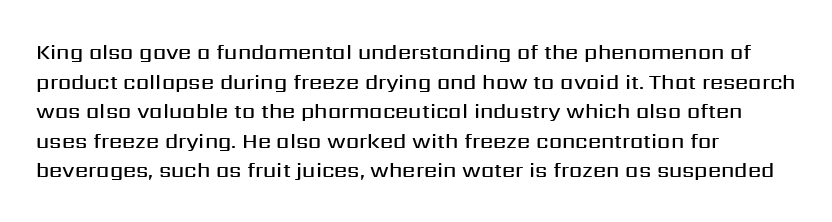
The image shows 21 px text type, upright; set left-aligned, normal line spacing (1.41x), normal letter spacing, not underlined.
